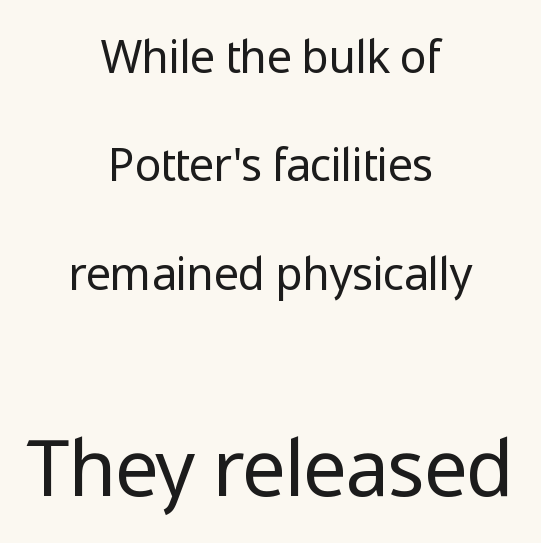
The lettering holds an erect, upright posture throughout. Is this a fixed-width face? No — the glyphs have proportional, varying widths. The line texture is even and compact thanks to regular tracking. Underlining? Definitely not there. The setting favours the middle, as headings and verse often do.
